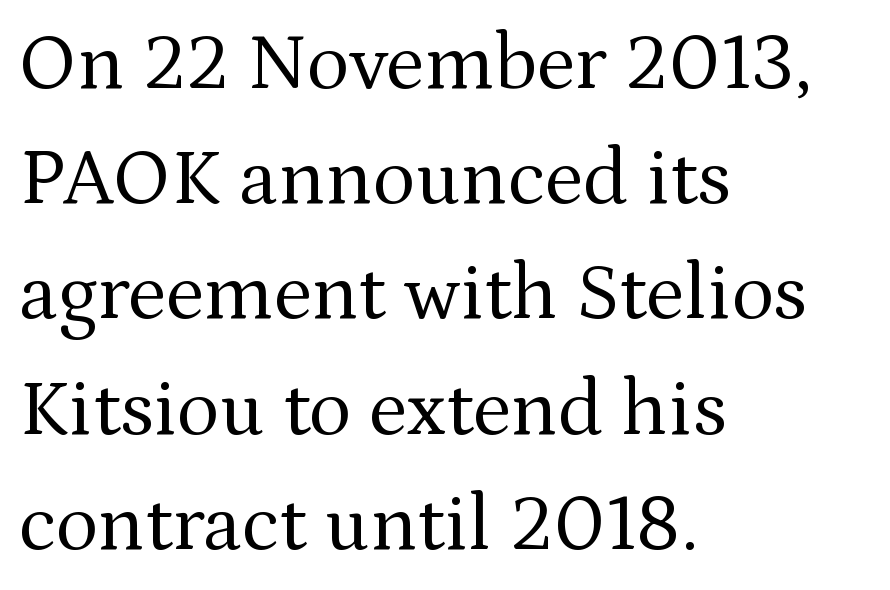
The image shows 80 px regular-weight serif type, upright; set left-aligned, normal line spacing (1.44x), normal letter spacing, not underlined; medium stroke contrast and a medium x-height.
